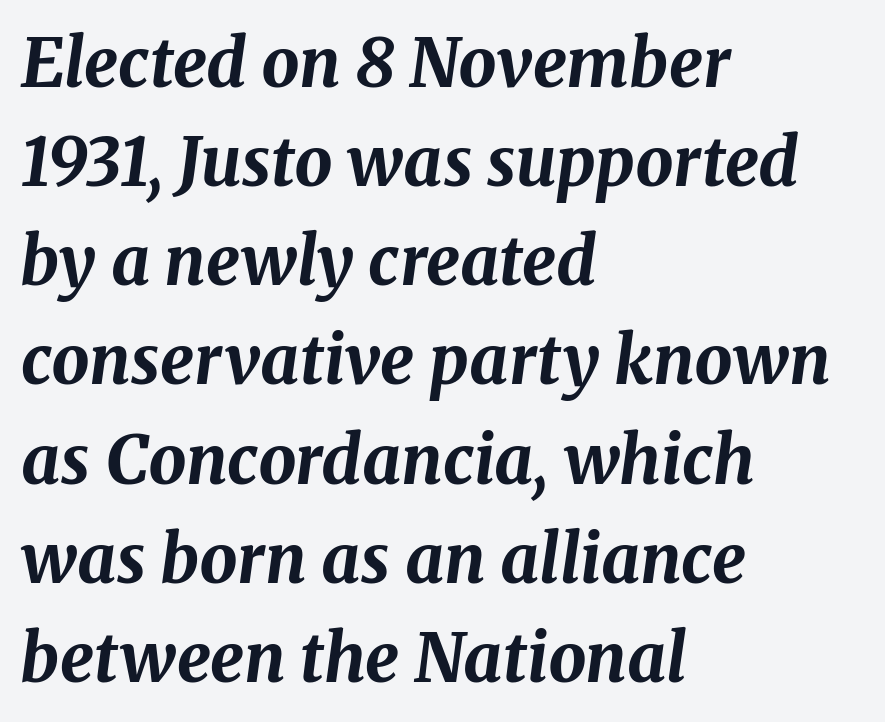
Q: Is the text bold? A: Yes.
Q: Is the text italic (slanted)? A: Yes, it leans right by about 8 degrees.
Q: Is the text underlined? A: No.
Q: How is the paragraph aligned? A: Left-aligned.
Q: Is the spacing between letters normal or unusually wide? A: Normal.
Q: Is the spacing between lines tight, normal or loose? A: Normal.
Q: Width (condensed, normal, or wide)? A: Normal.
Q: Stroke contrast? A: Medium.
Q: x-height? A: Medium.
Q: Monospaced? A: No.
